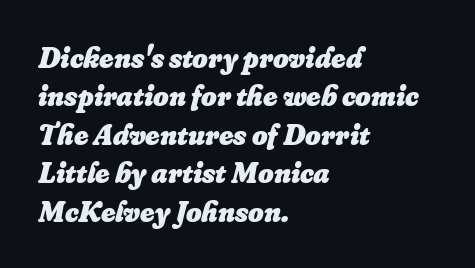
Weight: bold. This sample uses plain, unmodified letter spacing. Varying glyph widths throughout — classic text-font behaviour. Check the space under the baseline: it is left empty.
